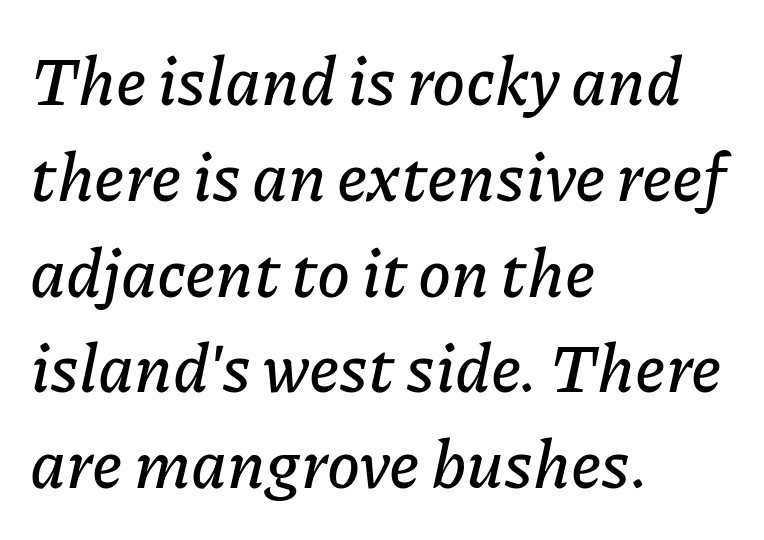
{"italic": "yes", "lean": "right", "slant_degrees": 11, "width": "normal", "stroke_contrast": "low", "x_height": "medium", "monospaced": "no", "underline": "no", "align": "left", "line_spacing": "normal", "line_spacing_ratio": 1.43, "letter_spacing": "normal", "letter_spacing_em": 0.0, "glyph_px": 67}
